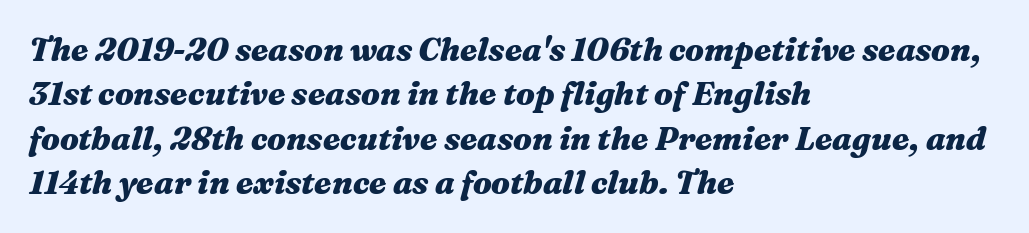
Q: Is the text bold? A: Yes.
Q: Is the text italic (slanted)? A: Yes, it leans right by about 16 degrees.
Q: Is the text underlined? A: No.
Q: How is the paragraph aligned? A: Left-aligned.
Q: Is the spacing between letters normal or unusually wide? A: Normal.
Q: Is the spacing between lines tight, normal or loose? A: Normal.
Q: Width (condensed, normal, or wide)? A: Wide.
Q: Stroke contrast? A: Medium.
Q: x-height? A: Medium.
Q: Monospaced? A: No.
